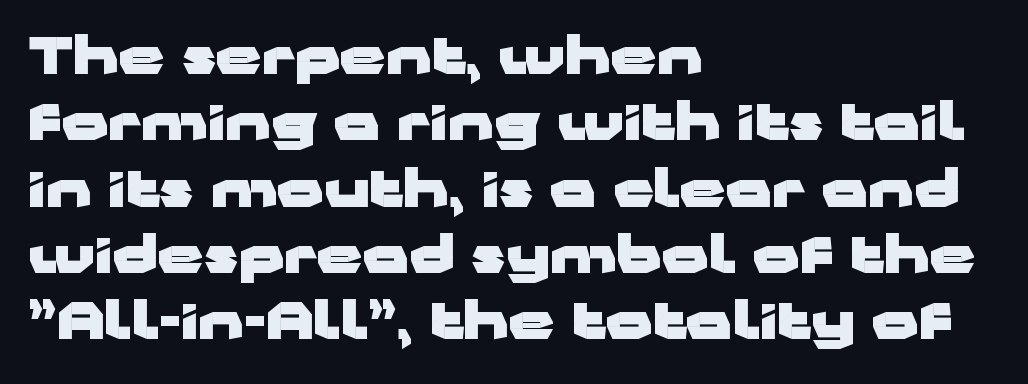
{"serif": "no", "italic": "no", "bold": "yes", "weight": "heavy", "width": "wide", "stroke_contrast": "low", "x_height": "medium", "monospaced": "no", "underline": "no", "align": "left", "line_spacing": "normal", "line_spacing_ratio": 1.3, "letter_spacing": "normal", "letter_spacing_em": 0.0, "glyph_px": 51}
